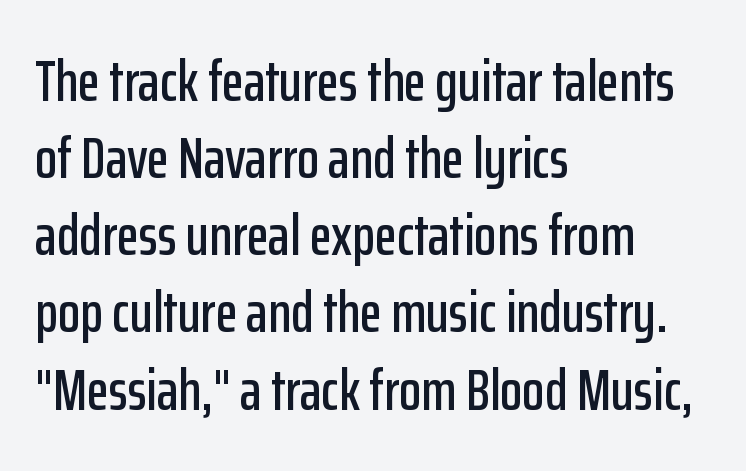
Letterform terminals end flat and unadorned throughout the passage. The lettering stays uniformly vertical, giving the passage a roman look. This sample is left-justified, so line endings fall wherever the words run out. Notice how descenders clear the ascenders below comfortably — that's standard leading. The string is rendered with underlining switched off.
